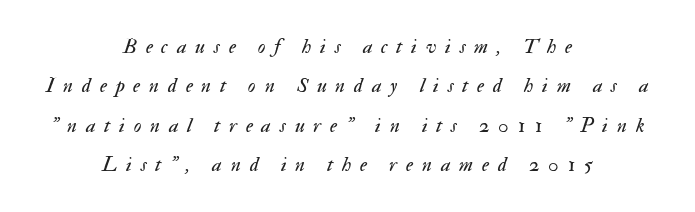
The image shows 21 px text type, italic (leaning right); set centered, line spacing 1.88x, unusually wide letter spacing (+0.42 em), not underlined.
